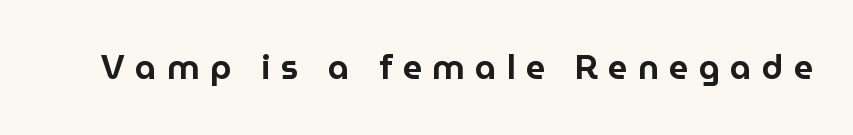
The image shows 34 px sans-serif type, upright; set unusually wide letter spacing (+0.3 em), not underlined; low stroke contrast and a medium x-height.
